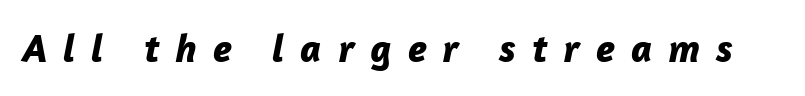
Q: Is the text bold? A: Yes.
Q: Is the text italic (slanted)? A: Yes, it leans right by about 12 degrees.
Q: Is the text underlined? A: No.
Q: Is the spacing between letters normal or unusually wide? A: Unusually wide.
Q: Width (condensed, normal, or wide)? A: Normal.
Q: Stroke contrast? A: Low.
Q: x-height? A: Medium.
Q: Monospaced? A: No.
